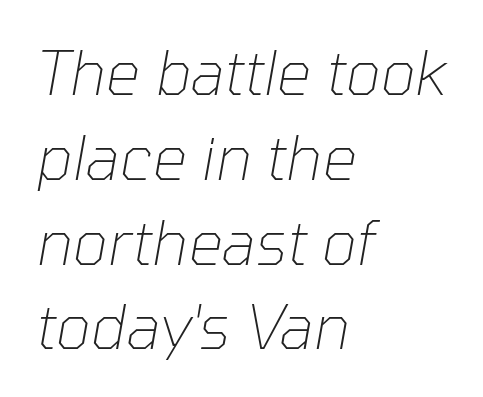
Q: Is the text bold? A: No.
Q: Is the text italic (slanted)? A: Yes, it leans right by about 10 degrees.
Q: Is the text underlined? A: No.
Q: How is the paragraph aligned? A: Left-aligned.
Q: Is the spacing between letters normal or unusually wide? A: Normal.
Q: Is the spacing between lines tight, normal or loose? A: Normal.
Q: Width (condensed, normal, or wide)? A: Normal.
Q: Stroke contrast? A: Low.
Q: x-height? A: Medium.
Q: Monospaced? A: No.
